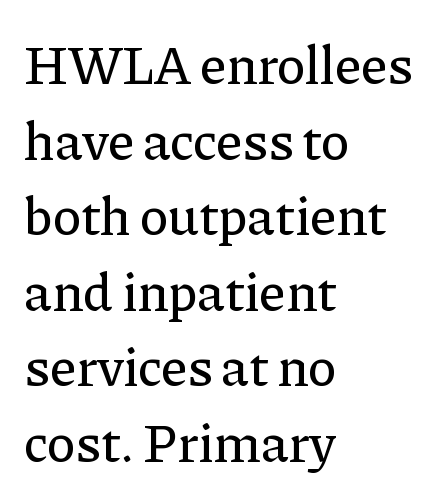
{"serif": "yes", "italic": "no", "width": "normal", "stroke_contrast": "low", "x_height": "medium", "monospaced": "no", "underline": "no", "align": "left", "line_spacing": "normal", "line_spacing_ratio": 1.4, "letter_spacing": "normal", "letter_spacing_em": 0.0, "glyph_px": 54}
